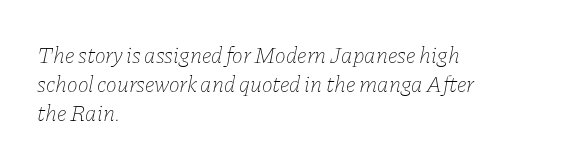
You can tell it's italic because the verticals aren't actually vertical. Glyph-to-glyph distance matches everyday printed text. The paragraph has a hard left edge and a soft right edge. The passage shown stacks its lines at a standard gap. Stems here are at most as thick as an everyday book face. A clean baseline with only descenders dipping below it.
